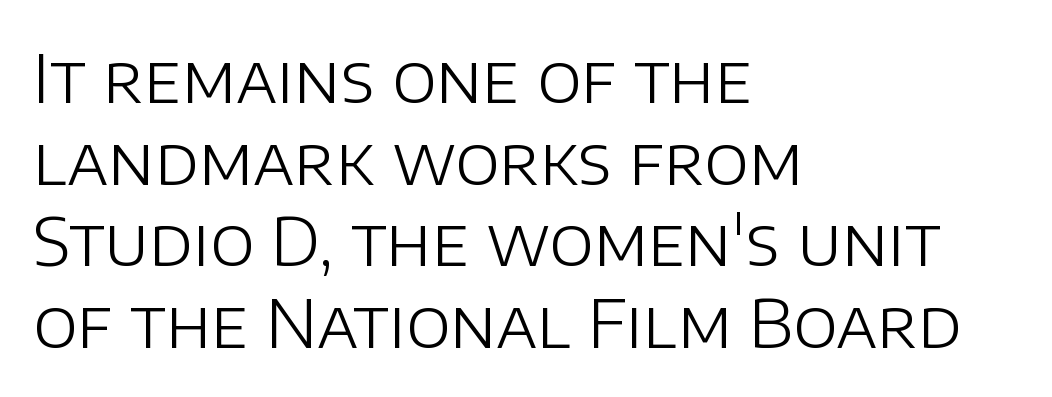
{"serif": "no", "italic": "no", "bold": "no", "weight": "light", "width": "normal", "stroke_contrast": "low", "x_height": "large", "monospaced": "no", "underline": "no", "align": "left", "line_spacing_ratio": 1.22, "letter_spacing": "normal", "letter_spacing_em": 0.0, "glyph_px": 67}
